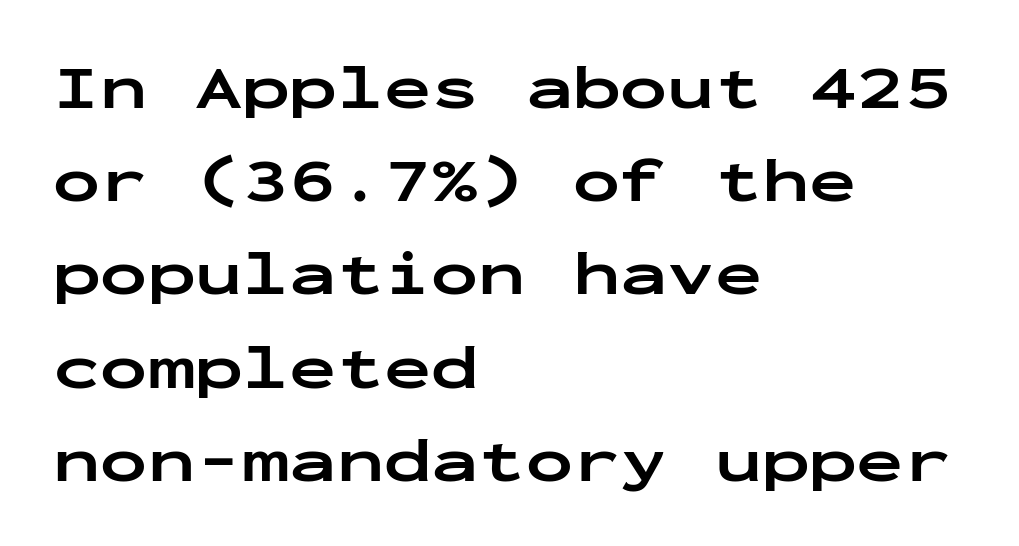
Q: Is the text bold? A: Yes.
Q: Is the text italic (slanted)? A: No, it is upright.
Q: Is the typeface a serif or a sans-serif typeface? A: Sans-serif.
Q: Is the text underlined? A: No.
Q: How is the paragraph aligned? A: Left-aligned.
Q: Is the spacing between letters normal or unusually wide? A: Normal.
Q: Is the spacing between lines tight, normal or loose? A: Normal.
Q: Width (condensed, normal, or wide)? A: Wide.
Q: Stroke contrast? A: Low.
Q: x-height? A: Medium.
Q: Monospaced? A: Yes.
